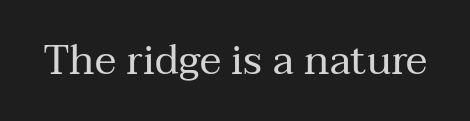
{"serif": "yes", "italic": "no", "bold": "no", "weight": "regular", "width": "normal", "stroke_contrast": "medium", "x_height": "medium", "monospaced": "no", "underline": "no", "letter_spacing": "normal", "letter_spacing_em": 0.0, "glyph_px": 41}
